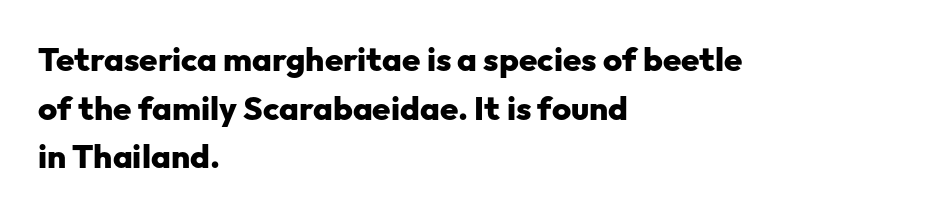
The image shows 33 px heavy sans-serif type, upright; set left-aligned, normal line spacing (1.47x), normal letter spacing, not underlined; low stroke contrast and a medium x-height.
